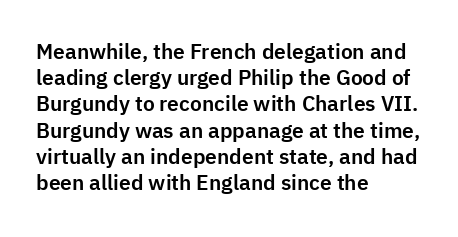
{"italic": "no", "underline": "no", "align": "left", "line_spacing": "normal", "line_spacing_ratio": 1.25, "letter_spacing": "normal", "letter_spacing_em": 0.0, "glyph_px": 21}
